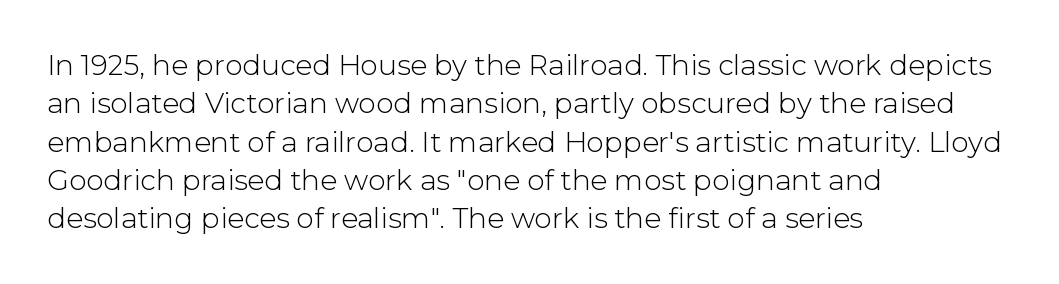
{"serif": "no", "italic": "no", "bold": "no", "weight": "light", "width": "normal", "stroke_contrast": "low", "x_height": "medium", "monospaced": "no", "underline": "no", "align": "left", "line_spacing": "normal", "line_spacing_ratio": 1.37, "letter_spacing": "normal", "letter_spacing_em": 0.0, "glyph_px": 28}
